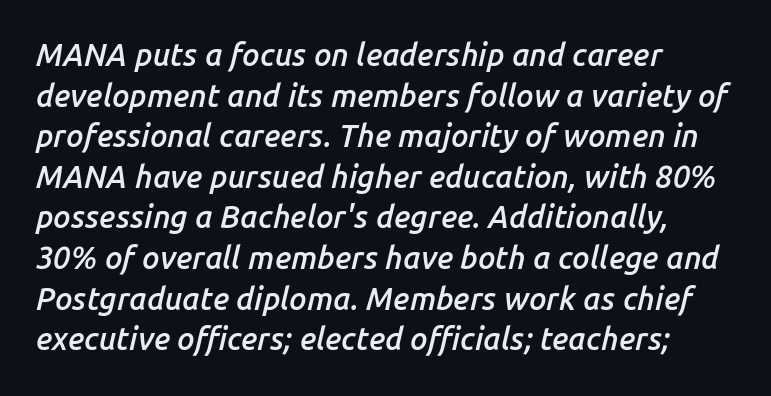
The image shows 31 px semibold type, italic (leaning right); set left-aligned, normal line spacing (1.31x), normal letter spacing, not underlined; low stroke contrast and a medium x-height.
